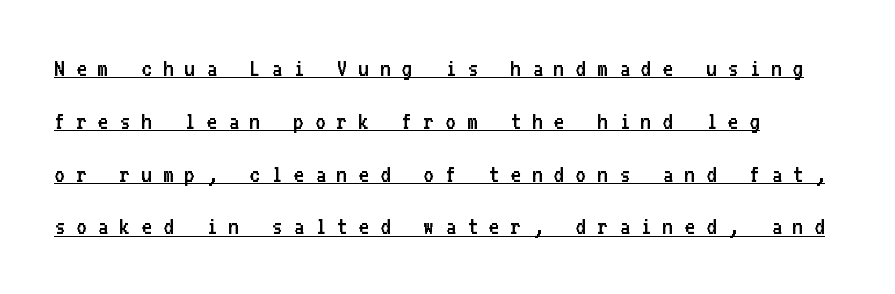
Has an underline been added? It has. The vertical gap from one line to the next is large. Heft: none added — not bold. Style check: upright. Compared with typical body copy, the letter spacing here is much looser.
